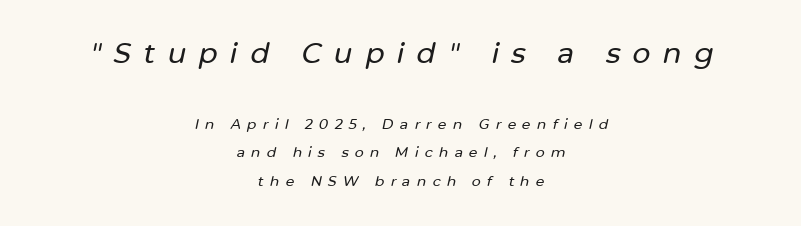
Q: Is the text italic (slanted)? A: Yes, it leans right by about 12 degrees.
Q: Is the text underlined? A: No.
Q: How is the paragraph aligned? A: Centered.
Q: Is the spacing between letters normal or unusually wide? A: Unusually wide.
Q: Is the spacing between lines tight, normal or loose? A: Loose.
Q: Which block of text is set in a larger size, the first (top) or the second (bottom)? A: The first (top) one.
Q: Width (condensed, normal, or wide)? A: Normal.
Q: Stroke contrast? A: Low.
Q: x-height? A: Medium.
Q: Monospaced? A: No.
